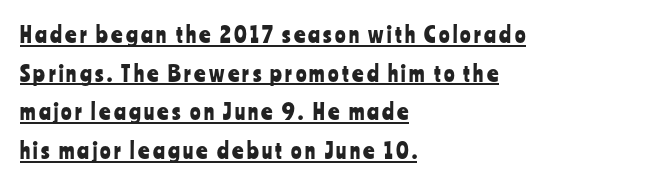
The image shows 22 px text type, upright; set left-aligned, line spacing 1.76x, underlined.
